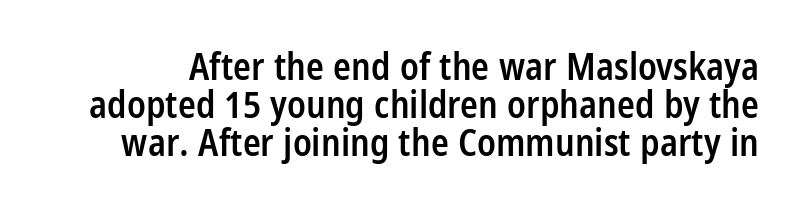
The characters display no serif detailing; their extremities are plain. Anything drawn beneath the words? Only blank space. Note the varied advance widths — an 'i' is clearly narrower than an 'm'. Baseline-to-baseline distance is barely more than the letter height. Emphasis by weight is partial: semibold.
